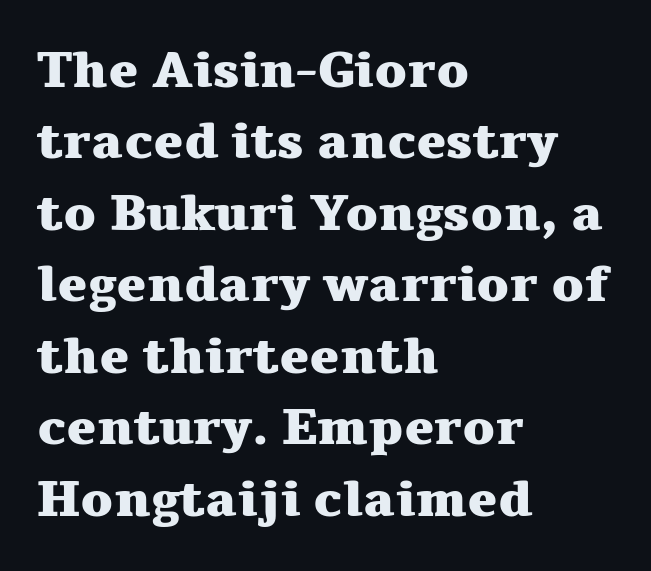
The letterforms sit shoulder to shoulder at normal distance. The lines in this sample share a left origin and differ only in where they stop. The foot of each line stays bare and open. Notice how thick the strokes are: this is what a full bold looks like.
